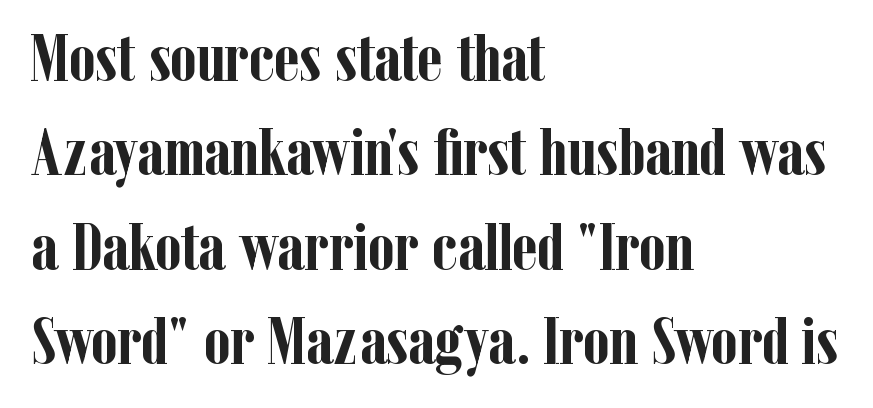
Q: Is the text bold? A: Yes.
Q: Is the text italic (slanted)? A: No, it is upright.
Q: Is the typeface a serif or a sans-serif typeface? A: Serif.
Q: Is the text underlined? A: No.
Q: How is the paragraph aligned? A: Left-aligned.
Q: Is the spacing between letters normal or unusually wide? A: Normal.
Q: Is the spacing between lines tight, normal or loose? A: Normal.
Q: Width (condensed, normal, or wide)? A: Condensed.
Q: Stroke contrast? A: Low.
Q: x-height? A: Medium.
Q: Monospaced? A: No.
